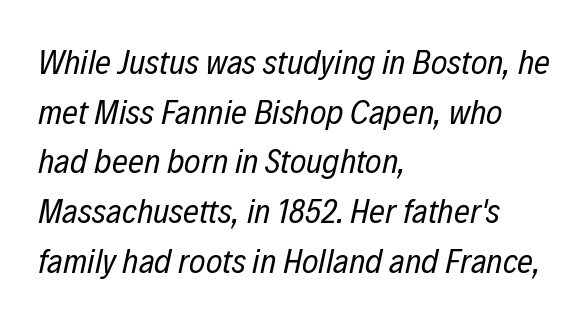
Is the letter spacing exaggerated? No — it looks like the ordinary default. Line starts are locked; line ends wander. The rendering applies a slant to the glyphs. Honestly, the row spacing looks completely unremarkable. The string is rendered with underlining switched off. Do the characters align in a grid? No, the font is proportional.
